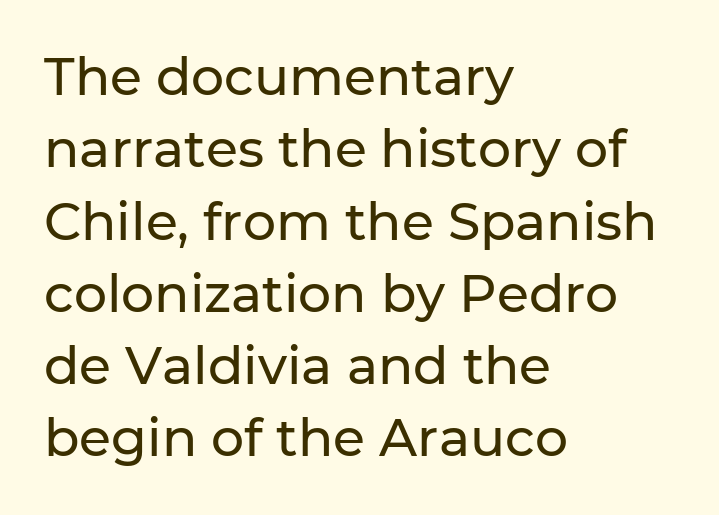
The image shows 52 px sans-serif type, upright; set left-aligned, normal line spacing (1.39x), normal letter spacing, not underlined; low stroke contrast and a medium x-height.
